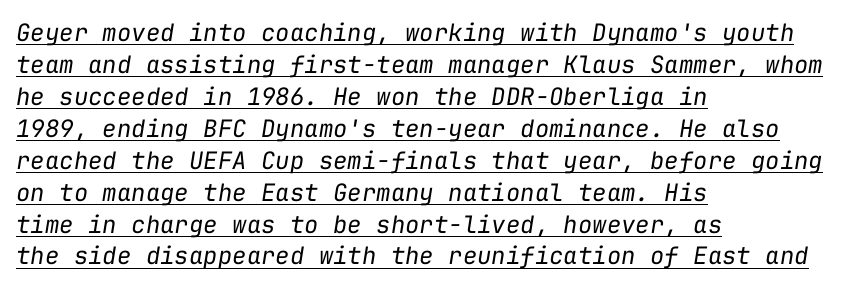
{"italic": "yes", "lean": "right", "slant_degrees": 9, "bold": "no", "underline": "yes", "align": "left", "line_spacing": "normal", "line_spacing_ratio": 1.33, "letter_spacing": "normal", "letter_spacing_em": 0.0, "glyph_px": 24}
